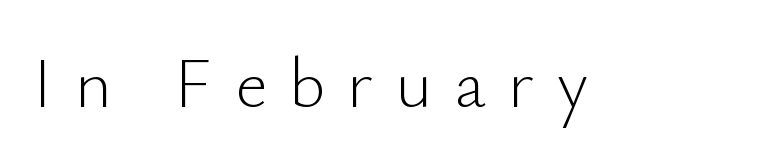
Q: Is the text bold? A: No.
Q: Is the text italic (slanted)? A: No, it is upright.
Q: Is the typeface a serif or a sans-serif typeface? A: Sans-serif.
Q: Is the text underlined? A: No.
Q: Is the spacing between letters normal or unusually wide? A: Unusually wide.
Q: Width (condensed, normal, or wide)? A: Normal.
Q: Stroke contrast? A: Low.
Q: x-height? A: Small.
Q: Monospaced? A: No.
